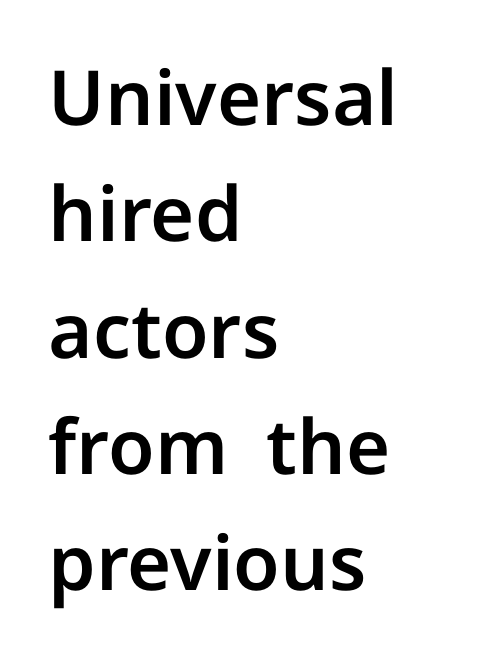
Q: Is the text italic (slanted)? A: No, it is upright.
Q: Is the typeface a serif or a sans-serif typeface? A: Sans-serif.
Q: Is the text underlined? A: No.
Q: How is the paragraph aligned? A: Left-aligned.
Q: Is the spacing between letters normal or unusually wide? A: Normal.
Q: Is the spacing between lines tight, normal or loose? A: Normal.
Q: Width (condensed, normal, or wide)? A: Normal.
Q: Stroke contrast? A: Low.
Q: x-height? A: Medium.
Q: Monospaced? A: No.
